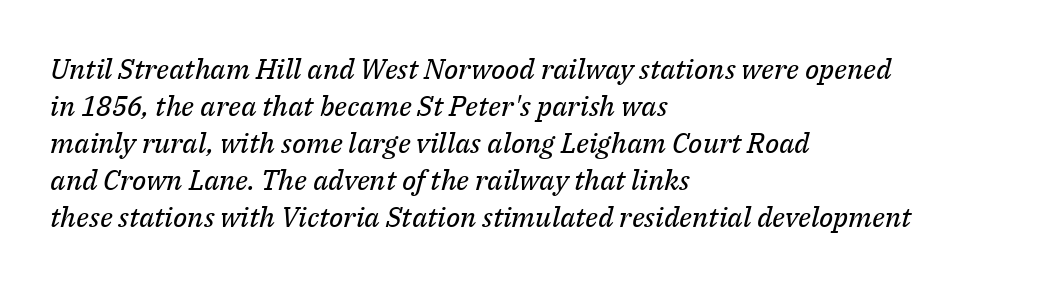
It's the slanting kind of type. Each line starts at the same left margin while the right side varies. The words here are not underlined. These glyphs show unthickened strokes, regular width or finer.
